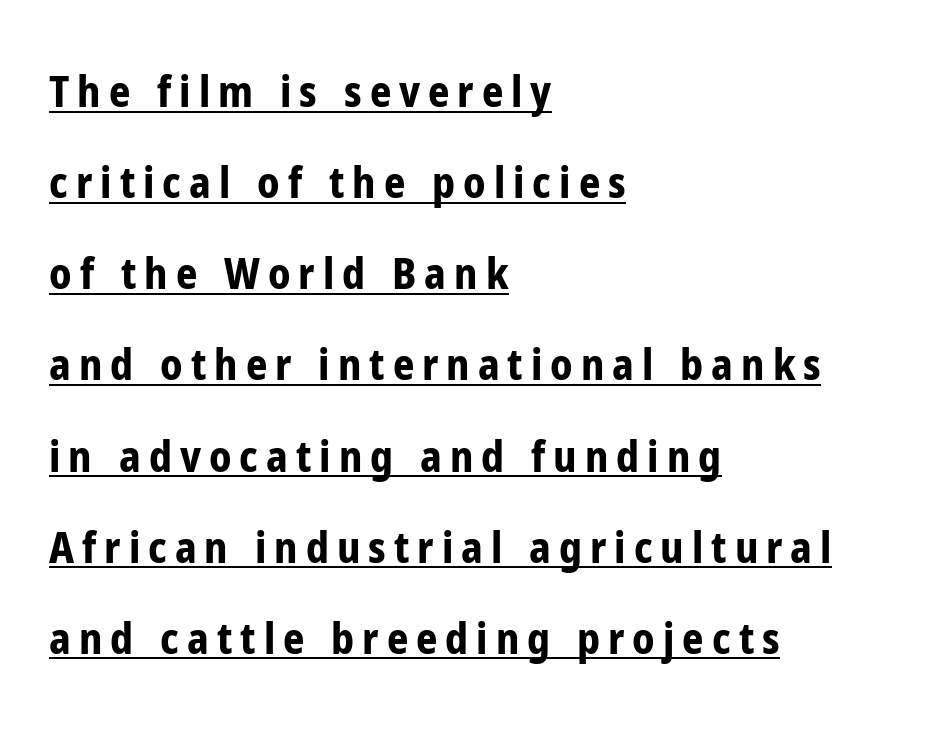
Q: Is the text bold? A: Yes.
Q: Is the text italic (slanted)? A: No, it is upright.
Q: Is the typeface a serif or a sans-serif typeface? A: Sans-serif.
Q: Is the text underlined? A: Yes.
Q: How is the paragraph aligned? A: Left-aligned.
Q: Is the spacing between lines tight, normal or loose? A: Loose.
Q: Width (condensed, normal, or wide)? A: Condensed.
Q: Stroke contrast? A: Low.
Q: x-height? A: Medium.
Q: Monospaced? A: No.
